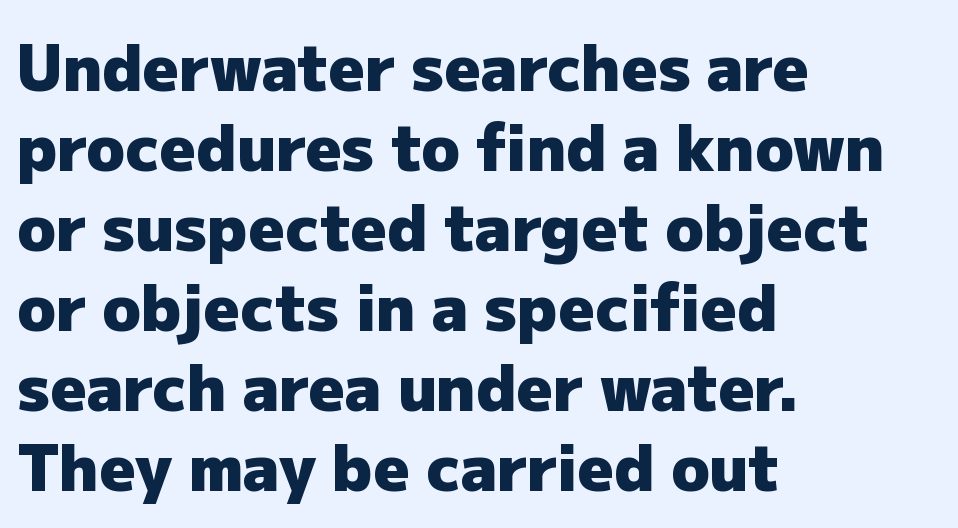
The image shows 63 px heavy sans-serif type, upright; set left-aligned, normal line spacing (1.27x), normal letter spacing, not underlined; low stroke contrast and a medium x-height.
